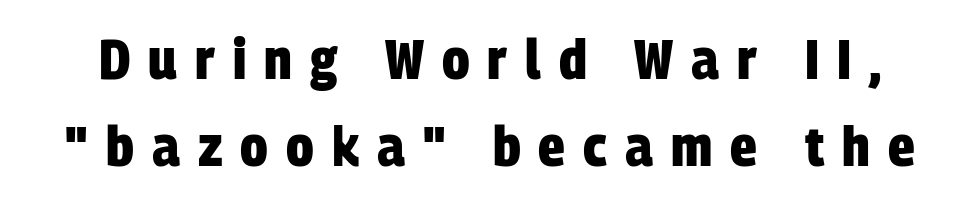
Q: Is the text bold? A: Yes.
Q: Is the typeface a serif or a sans-serif typeface? A: Sans-serif.
Q: Is the text underlined? A: No.
Q: Is the spacing between letters normal or unusually wide? A: Unusually wide.
Q: Is the spacing between lines tight, normal or loose? A: Normal.
Q: Width (condensed, normal, or wide)? A: Condensed.
Q: Stroke contrast? A: Low.
Q: x-height? A: Large.
Q: Monospaced? A: No.
